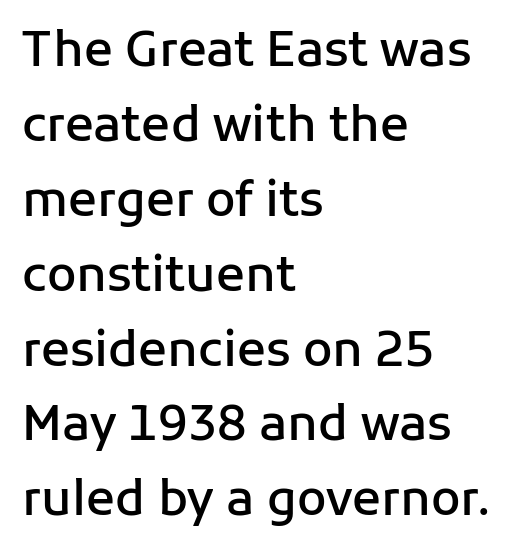
{"serif": "no", "italic": "no", "bold": "semi", "weight": "semibold", "width": "normal", "stroke_contrast": "low", "x_height": "medium", "monospaced": "no", "underline": "no", "align": "left", "line_spacing": "normal", "line_spacing_ratio": 1.56, "letter_spacing": "normal", "letter_spacing_em": 0.0, "glyph_px": 48}
